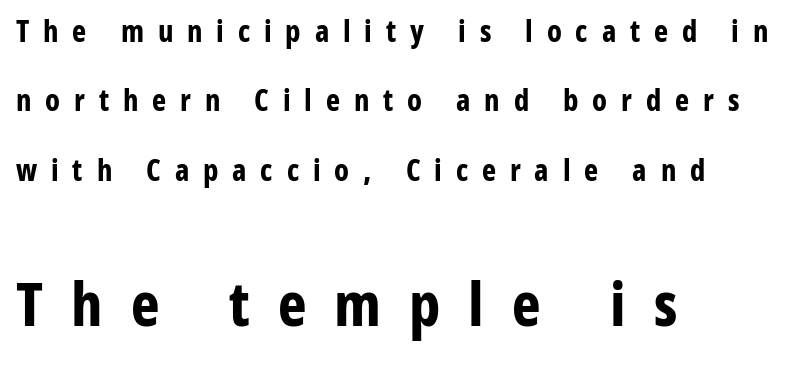
Every character sits straight up, as roman type does. Descender tails drop into unmarked territory. How are the letters spaced? Widely, with obvious added tracking. How heavy is the stroke? Heavy — this is a bold. Block two is the big one; block one sits smaller above it. These lines stack with their left ends in a neat column.
